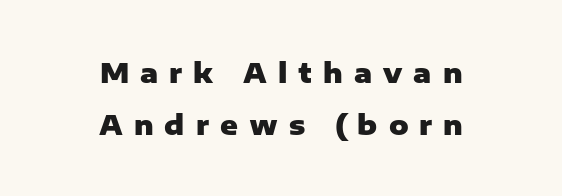
{"italic": "no", "bold": "yes", "underline": "no", "align": "center", "line_spacing": "loose", "line_spacing_ratio": 1.91, "letter_spacing": "wide", "letter_spacing_em": 0.41, "glyph_px": 27}
